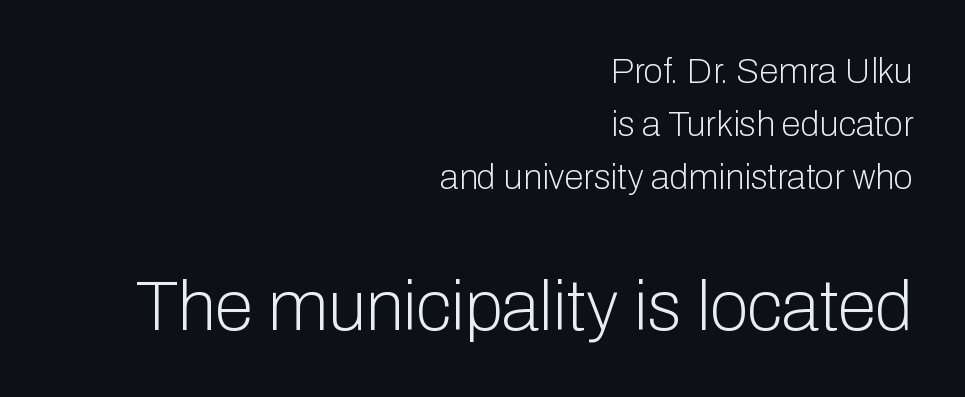
Q: Is the text bold? A: No.
Q: Is the text italic (slanted)? A: No, it is upright.
Q: Is the typeface a serif or a sans-serif typeface? A: Sans-serif.
Q: Is the text underlined? A: No.
Q: How is the paragraph aligned? A: Right-aligned.
Q: Is the spacing between letters normal or unusually wide? A: Normal.
Q: Is the spacing between lines tight, normal or loose? A: Normal.
Q: Which block of text is set in a larger size, the first (top) or the second (bottom)? A: The second (bottom) one.
Q: Width (condensed, normal, or wide)? A: Normal.
Q: Stroke contrast? A: Low.
Q: x-height? A: Medium.
Q: Monospaced? A: No.
